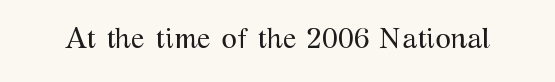
{"serif": "yes", "italic": "no", "bold": "no", "weight": "regular", "width": "normal", "stroke_contrast": "medium", "x_height": "medium", "monospaced": "no", "underline": "no", "letter_spacing": "normal", "letter_spacing_em": 0.0, "glyph_px": 28}
